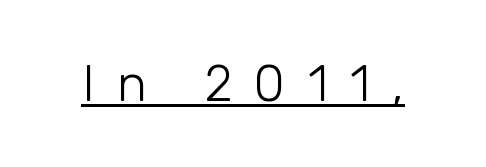
The image shows 51 px light sans-serif type, upright; set unusually wide letter spacing (+0.43 em), underlined; low stroke contrast and a medium x-height.
